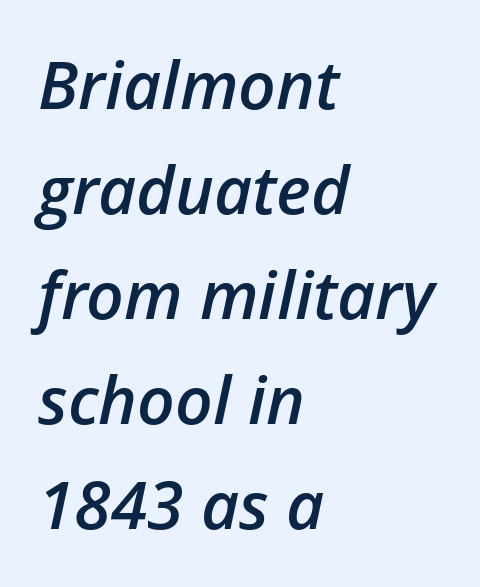
The image shows 66 px semibold type, italic (leaning right); set left-aligned, normal line spacing (1.59x), normal letter spacing, not underlined; low stroke contrast and a medium x-height.
